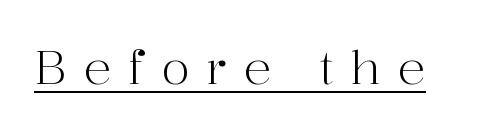
Weight: not bold — regular or lighter. You can tell from the footed stems that serif type was used. Every stem runs plumb, perpendicular to the baseline. Descenders here cross a horizontal rule under the line. The tracking reads as deliberately expanded to a designer's eye.
